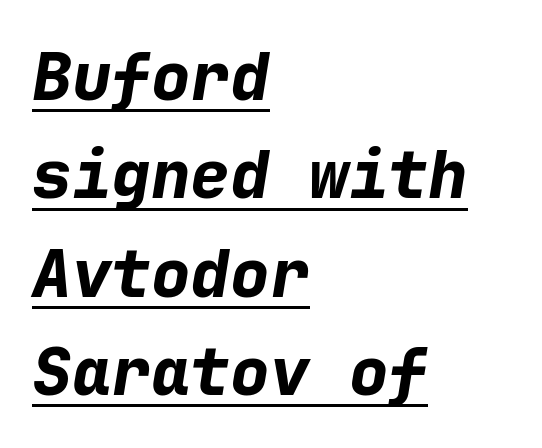
Q: Is the text bold? A: Yes.
Q: Is the text italic (slanted)? A: Yes, it leans right by about 9 degrees.
Q: Is the text underlined? A: Yes.
Q: How is the paragraph aligned? A: Left-aligned.
Q: Is the spacing between letters normal or unusually wide? A: Normal.
Q: Is the spacing between lines tight, normal or loose? A: Normal.
Q: Width (condensed, normal, or wide)? A: Normal.
Q: Stroke contrast? A: Low.
Q: x-height? A: Medium.
Q: Monospaced? A: Yes.
